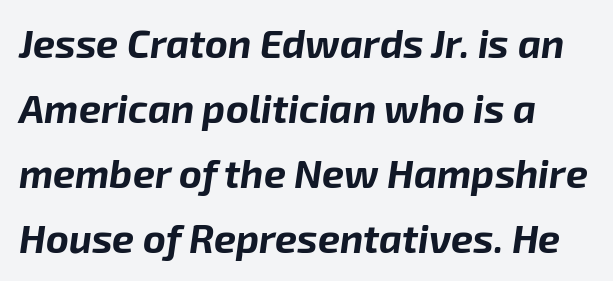
Tall strokes in this sample are angled rather than plumb. Nothing unusual about the tracking: characters are spaced as the font intends. The foot of each line stays bare and open. A typesetter would call this leading conventional body-copy spacing. Typeset ragged right — the left edge is the straight one. Proportional: the letters do not fall into vertical columns.
